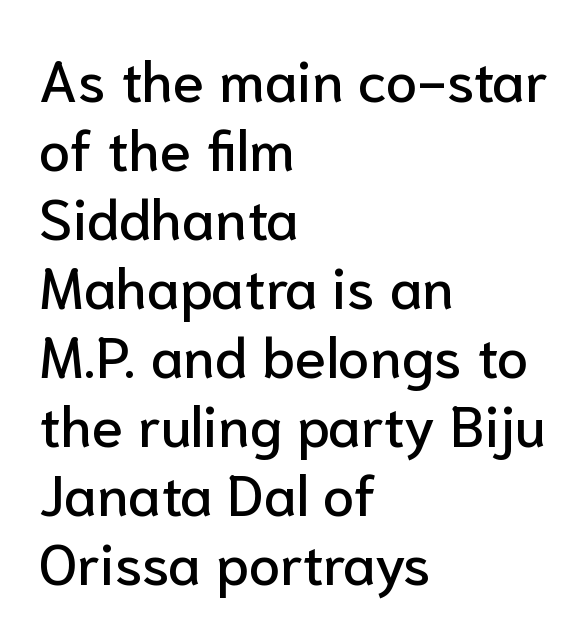
Q: Is the text italic (slanted)? A: No, it is upright.
Q: Is the typeface a serif or a sans-serif typeface? A: Sans-serif.
Q: Is the text underlined? A: No.
Q: How is the paragraph aligned? A: Left-aligned.
Q: Is the spacing between letters normal or unusually wide? A: Normal.
Q: Width (condensed, normal, or wide)? A: Normal.
Q: Stroke contrast? A: Low.
Q: x-height? A: Medium.
Q: Monospaced? A: No.
